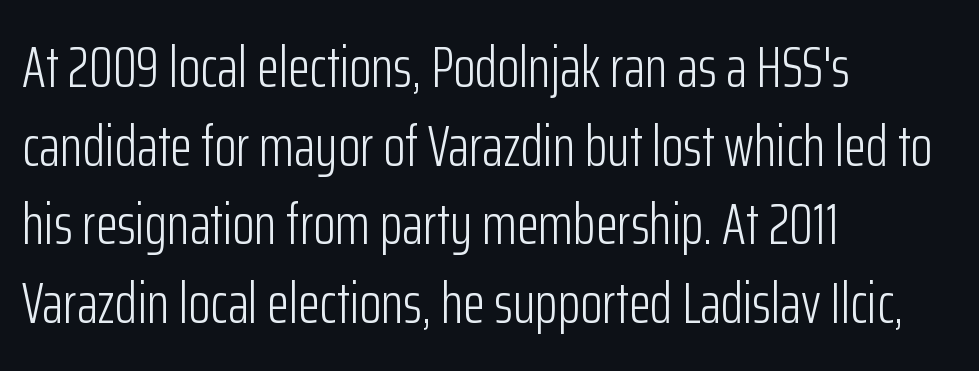
A bare baseline throughout the passage. Does the leading feel generous? No, just average. What kind of face is this? One without serifs — a sans. No extra ink here — the face is not bold. Ordinary non-slanted type is in use.
